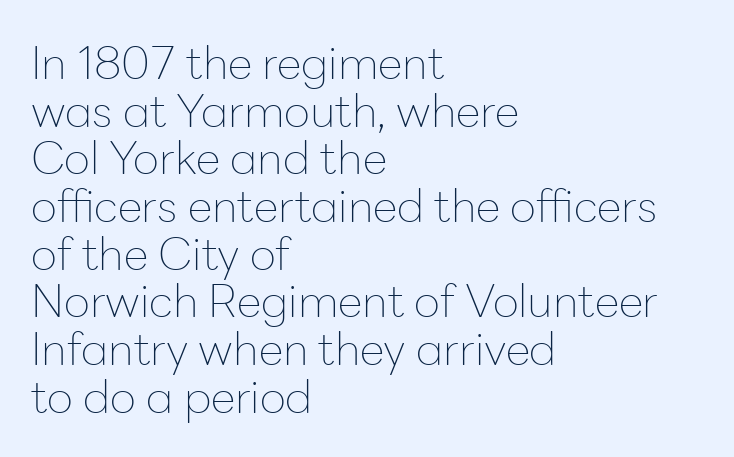
The image shows 45 px thin sans-serif type, upright; set left-aligned, tight line spacing (1.06x), normal letter spacing, not underlined; low stroke contrast and a medium x-height.
